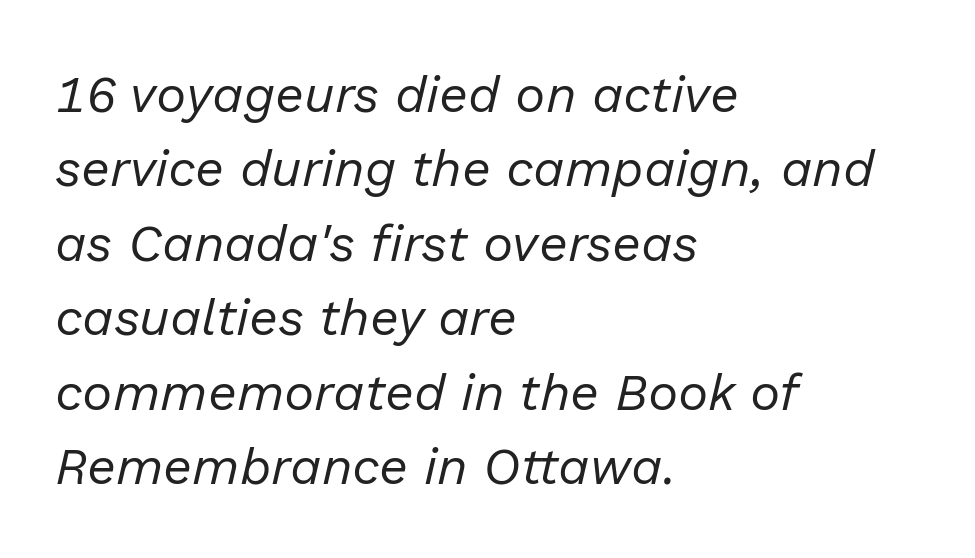
Q: Is the text bold? A: No.
Q: Is the text italic (slanted)? A: Yes, it leans right by about 13 degrees.
Q: Is the text underlined? A: No.
Q: How is the paragraph aligned? A: Left-aligned.
Q: Is the spacing between letters normal or unusually wide? A: Normal.
Q: Is the spacing between lines tight, normal or loose? A: Normal.
Q: Width (condensed, normal, or wide)? A: Normal.
Q: Stroke contrast? A: Low.
Q: x-height? A: Medium.
Q: Monospaced? A: No.
